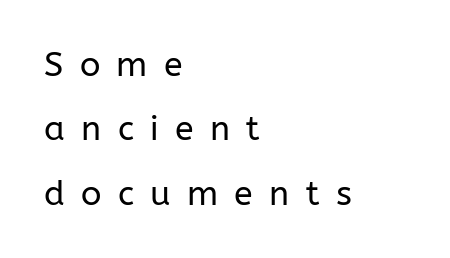
The image shows 34 px regular-weight sans-serif type, upright; set left-aligned, line spacing 1.89x, unusually wide letter spacing (+0.48 em), not underlined; low stroke contrast and a medium x-height.
